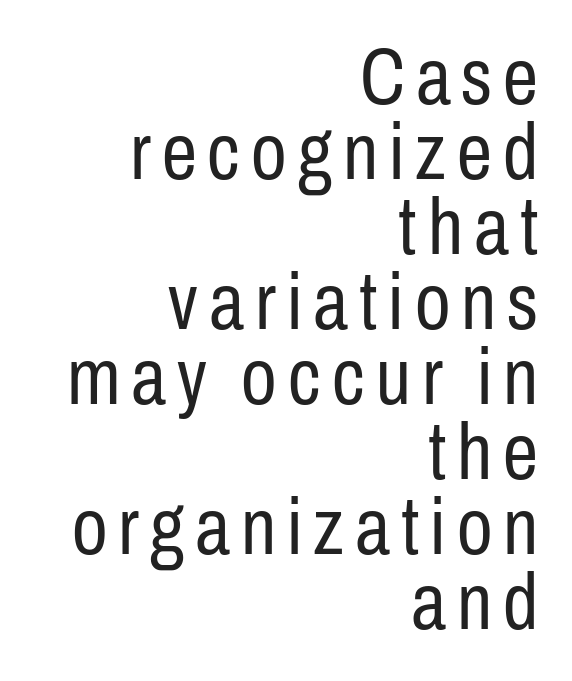
Q: Is the text bold? A: No.
Q: Is the text italic (slanted)? A: No, it is upright.
Q: Is the typeface a serif or a sans-serif typeface? A: Sans-serif.
Q: Is the text underlined? A: No.
Q: How is the paragraph aligned? A: Right-aligned.
Q: Is the spacing between lines tight, normal or loose? A: Tight.
Q: Width (condensed, normal, or wide)? A: Condensed.
Q: Stroke contrast? A: Low.
Q: x-height? A: Medium.
Q: Monospaced? A: No.
